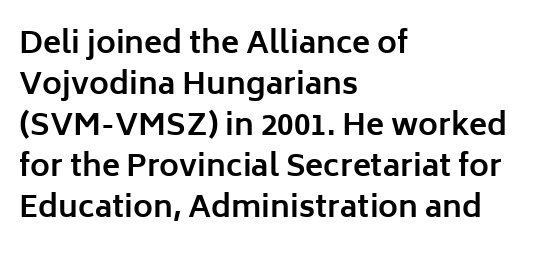
{"serif": "no", "italic": "no", "bold": "yes", "weight": "bold", "width": "normal", "stroke_contrast": "low", "x_height": "medium", "monospaced": "no", "underline": "no", "align": "left", "line_spacing": "normal", "line_spacing_ratio": 1.37, "letter_spacing": "normal", "letter_spacing_em": 0.0, "glyph_px": 30}
